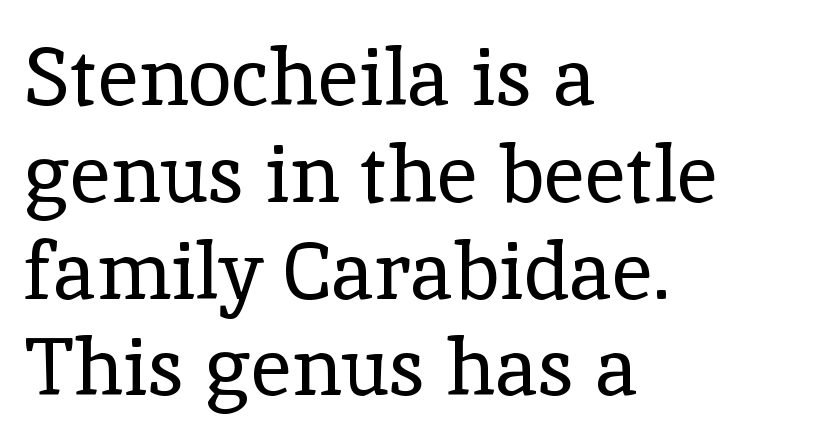
Do the characters align in a grid? No, the font is proportional. The specimen omits any rule beneath the text block's lines. In terms of letterspacing, this is plain default setting. Short and long lines alike share a common starting point at left.
